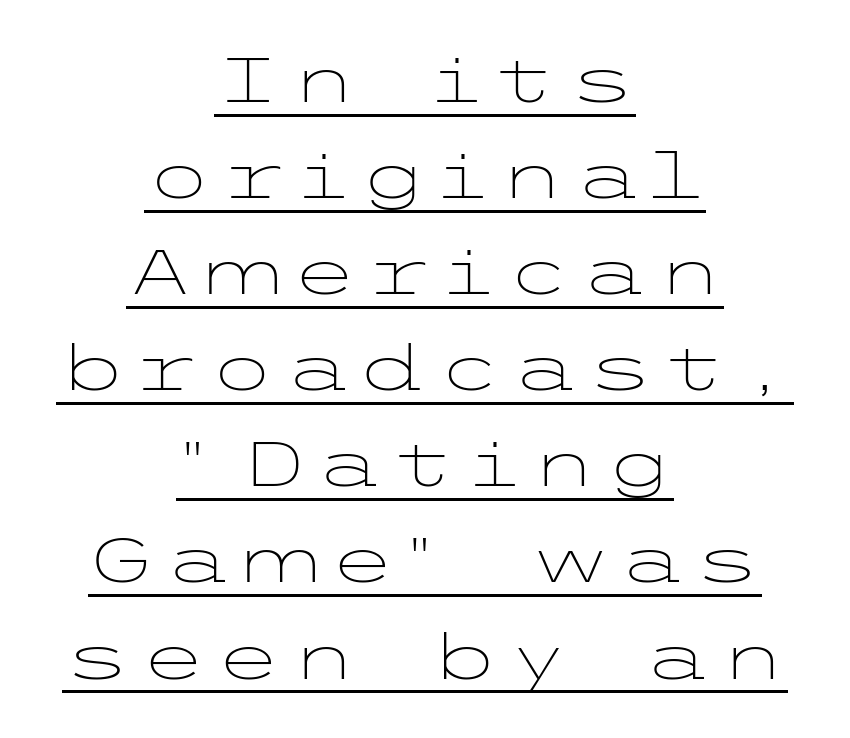
The image shows 62 px light, wide sans-serif type, upright; set centered, normal line spacing (1.55x), underlined; low stroke contrast and a medium x-height.
